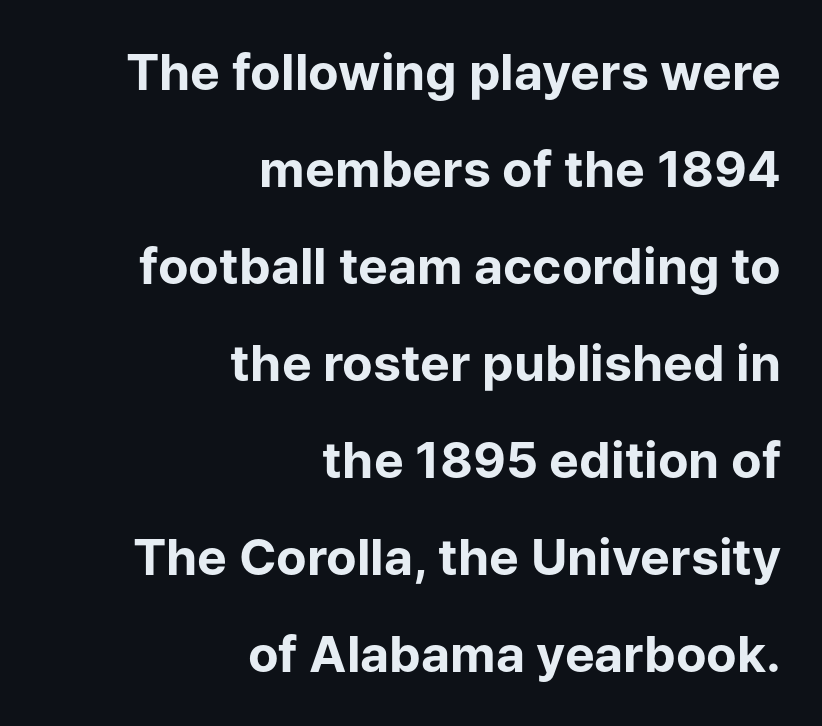
Short note: letters normally spaced. Notice how the passage keeps a crisp vertical edge on the right only. The font is running at its bold setting. Leading: increased.
